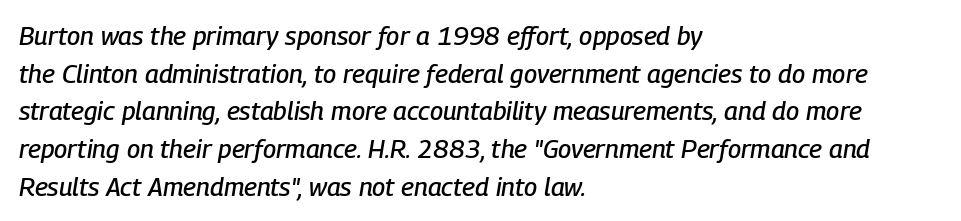
What stands out about the letter spacing? Nothing — it is the standard amount. Line starts are locked; line ends wander. Each row of text sits above clean, open space. Yep, that's italic — everything's leaning. The space between consecutive lines is moderate.
